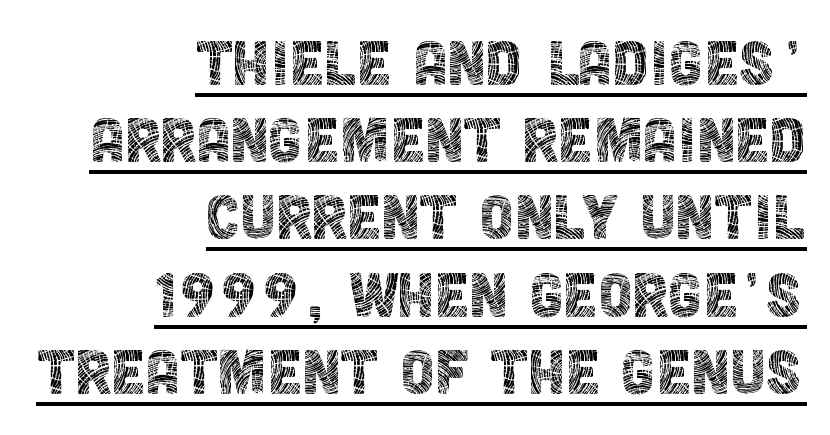
Q: Is the text bold? A: No.
Q: Is the text italic (slanted)? A: No, it is upright.
Q: Is the typeface a serif or a sans-serif typeface? A: Sans-serif.
Q: Is the text underlined? A: Yes.
Q: How is the paragraph aligned? A: Right-aligned.
Q: Is the spacing between letters normal or unusually wide? A: Normal.
Q: Is the spacing between lines tight, normal or loose? A: Tight.
Q: Width (condensed, normal, or wide)? A: Condensed.
Q: x-height? A: Large.
Q: Monospaced? A: No.
